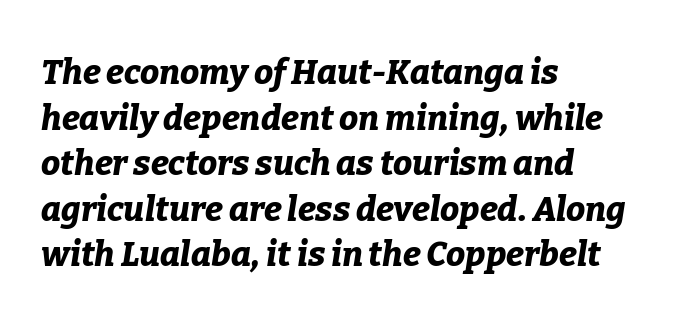
The image shows 34 px bold type, italic (leaning right); set left-aligned, normal line spacing (1.34x), normal letter spacing, not underlined; low stroke contrast and a medium x-height.
